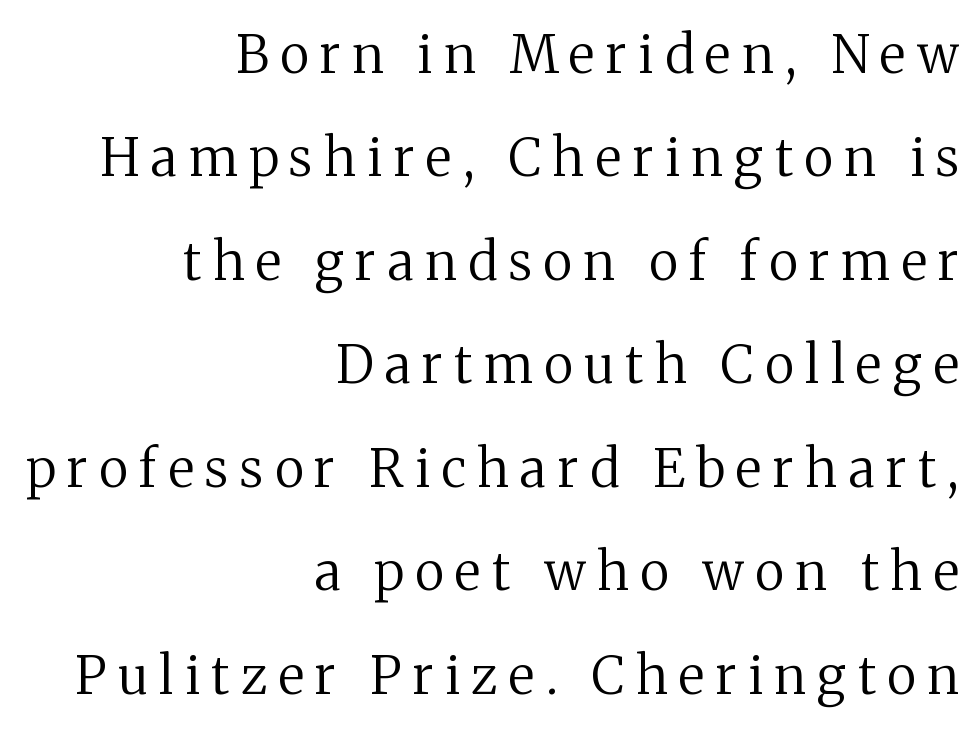
Q: Is the text bold? A: No.
Q: Is the text italic (slanted)? A: No, it is upright.
Q: Is the typeface a serif or a sans-serif typeface? A: Serif.
Q: Is the text underlined? A: No.
Q: How is the paragraph aligned? A: Right-aligned.
Q: Is the spacing between letters normal or unusually wide? A: Unusually wide.
Q: Is the spacing between lines tight, normal or loose? A: Loose.
Q: Width (condensed, normal, or wide)? A: Normal.
Q: Stroke contrast? A: Medium.
Q: x-height? A: Medium.
Q: Monospaced? A: No.
